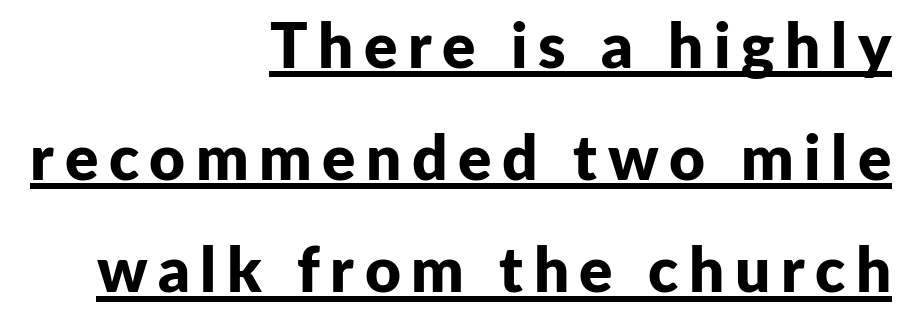
Q: Is the text bold? A: Yes.
Q: Is the text italic (slanted)? A: No, it is upright.
Q: Is the typeface a serif or a sans-serif typeface? A: Sans-serif.
Q: Is the text underlined? A: Yes.
Q: How is the paragraph aligned? A: Right-aligned.
Q: Width (condensed, normal, or wide)? A: Normal.
Q: Stroke contrast? A: Low.
Q: x-height? A: Medium.
Q: Monospaced? A: No.
